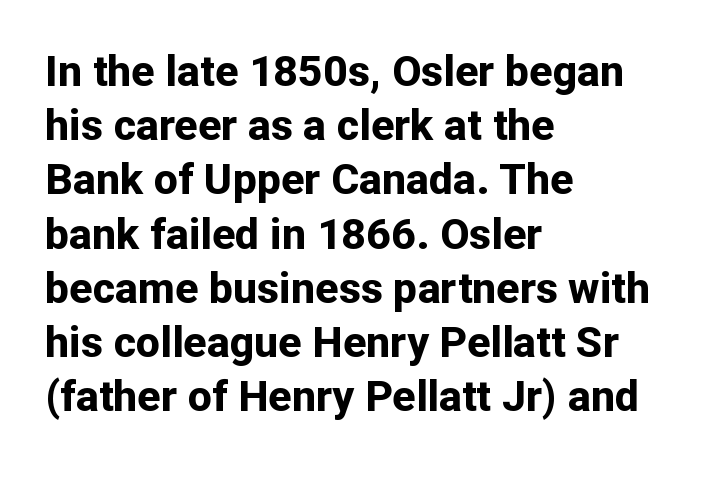
Q: Is the text bold? A: Yes.
Q: Is the text italic (slanted)? A: No, it is upright.
Q: Is the typeface a serif or a sans-serif typeface? A: Sans-serif.
Q: Is the text underlined? A: No.
Q: How is the paragraph aligned? A: Left-aligned.
Q: Is the spacing between letters normal or unusually wide? A: Normal.
Q: Is the spacing between lines tight, normal or loose? A: Normal.
Q: Width (condensed, normal, or wide)? A: Normal.
Q: Stroke contrast? A: Low.
Q: x-height? A: Medium.
Q: Monospaced? A: No.
